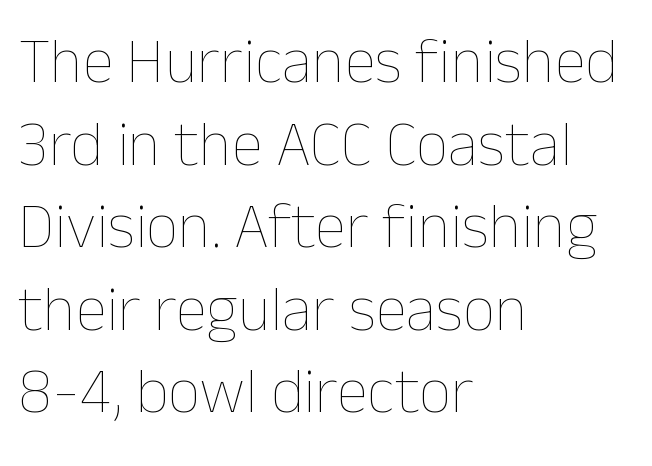
{"italic": "no", "bold": "no", "weight": "thin", "width": "normal", "stroke_contrast": "low", "x_height": "medium", "monospaced": "no", "underline": "no", "align": "left", "line_spacing": "normal", "line_spacing_ratio": 1.29, "letter_spacing": "normal", "letter_spacing_em": 0.0, "glyph_px": 64}
